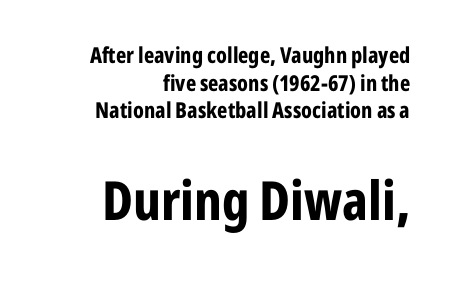
The image shows 54 px bold, condensed sans-serif type, upright; set right-aligned, normal line spacing (1.26x), normal letter spacing, not underlined; the second (bottom) block is 2.45x larger; low stroke contrast and a medium x-height.
